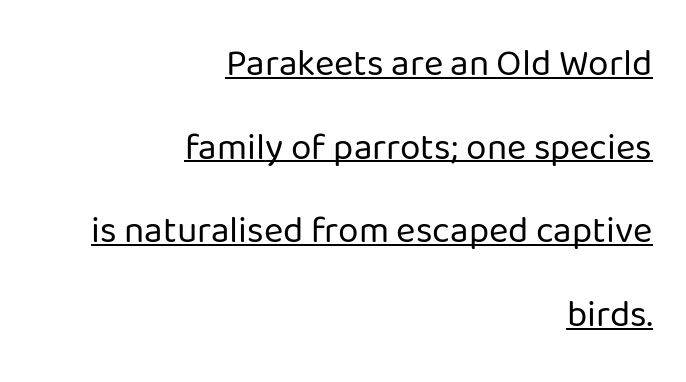
Q: Is the text bold? A: No.
Q: Is the text italic (slanted)? A: No, it is upright.
Q: Is the typeface a serif or a sans-serif typeface? A: Sans-serif.
Q: Is the text underlined? A: Yes.
Q: How is the paragraph aligned? A: Right-aligned.
Q: Is the spacing between letters normal or unusually wide? A: Normal.
Q: Is the spacing between lines tight, normal or loose? A: Loose.
Q: Width (condensed, normal, or wide)? A: Normal.
Q: Stroke contrast? A: Low.
Q: x-height? A: Medium.
Q: Monospaced? A: No.
